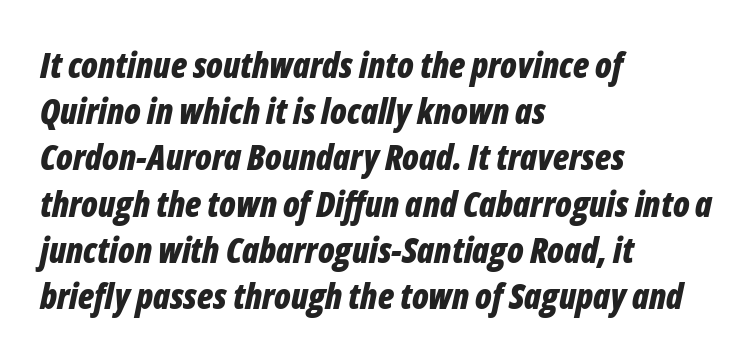
Q: Is the text bold? A: Yes.
Q: Is the text italic (slanted)? A: Yes, it leans right by about 12 degrees.
Q: Is the text underlined? A: No.
Q: How is the paragraph aligned? A: Left-aligned.
Q: Is the spacing between letters normal or unusually wide? A: Normal.
Q: Is the spacing between lines tight, normal or loose? A: Normal.
Q: Width (condensed, normal, or wide)? A: Condensed.
Q: Stroke contrast? A: Low.
Q: x-height? A: Medium.
Q: Monospaced? A: No.
